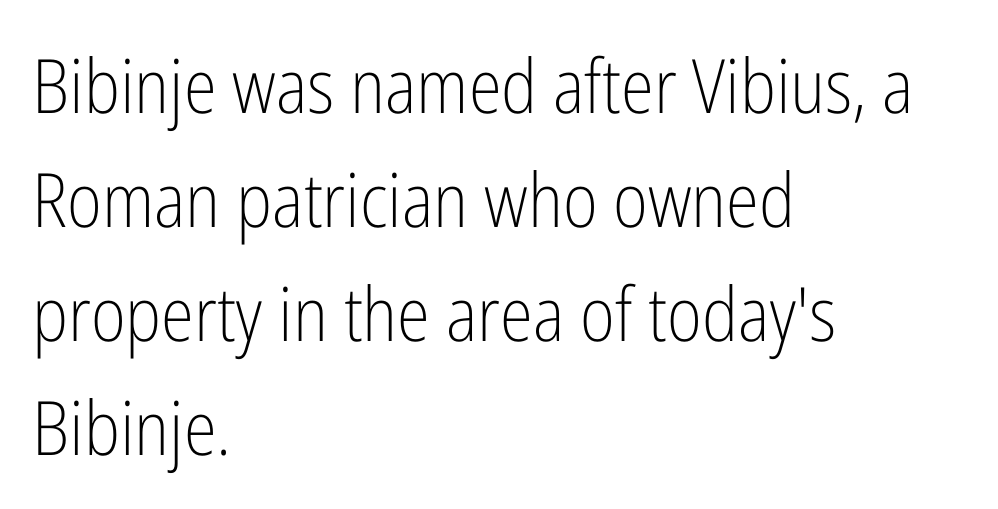
{"serif": "no", "italic": "no", "bold": "no", "weight": "light", "width": "condensed", "stroke_contrast": "low", "x_height": "medium", "monospaced": "no", "underline": "no", "align": "left", "line_spacing": "normal", "line_spacing_ratio": 1.52, "letter_spacing": "normal", "letter_spacing_em": 0.0, "glyph_px": 75}
